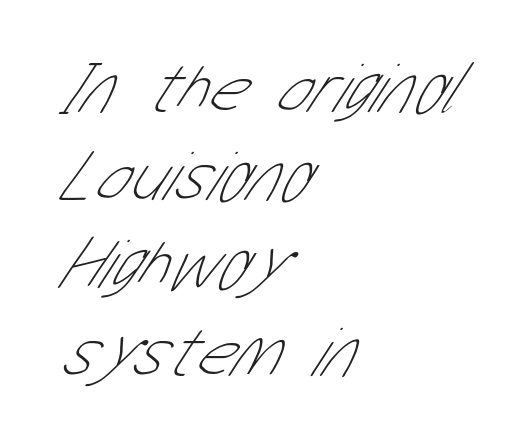
The image shows 72 px thin, condensed sans-serif type; set left-aligned, line spacing 1.22x, normal letter spacing, not underlined; low stroke contrast and a medium x-height.
